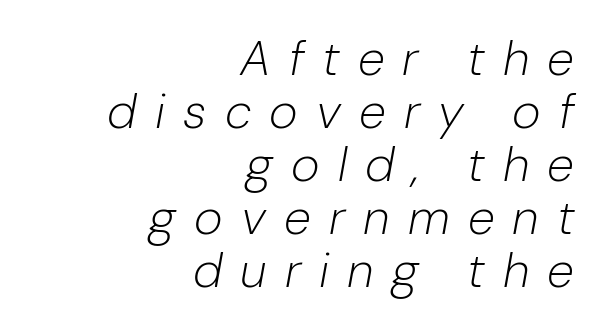
Spacing verdict: proportional, widths tailored to each character. The line texture is sparse and dotted thanks to wide tracking. The lettering tilts uniformly, giving the passage an italic look. Plain, unruled lines of type. No heavy texture on the line: the type isn't bold. Leading is clearly below the norm, producing a dense column.
